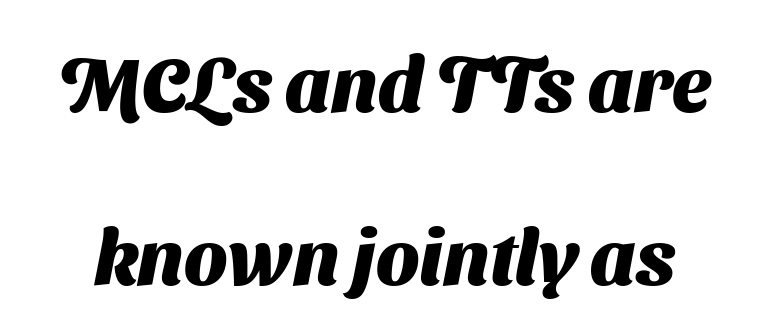
Character widths vary here, with narrow letters taking less room than wide ones. The space beneath each line is pristine and unruled. Notice the wide empty band between every row — that's loose leading. Summary of weight: heavy, a full bold. What kind of face is this? One without serifs — a sans.
